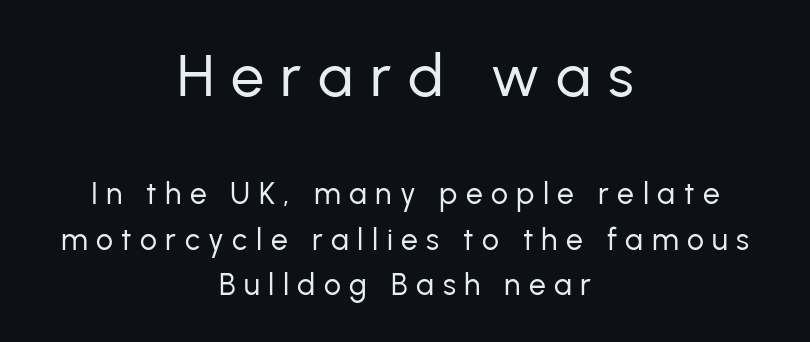
The image shows 59 px regular-weight sans-serif type, upright; set centered, normal line spacing (1.51x), unusually wide letter spacing (+0.28 em), not underlined; the first (top) block is 1.97x larger; low stroke contrast and a medium x-height.
